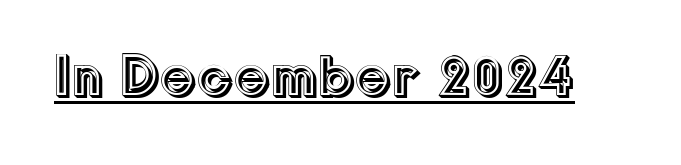
Q: Is the text italic (slanted)? A: No, it is upright.
Q: Is the text underlined? A: Yes.
Q: Is the spacing between letters normal or unusually wide? A: Normal.
Q: Width (condensed, normal, or wide)? A: Normal.
Q: x-height? A: Medium.
Q: Monospaced? A: No.
